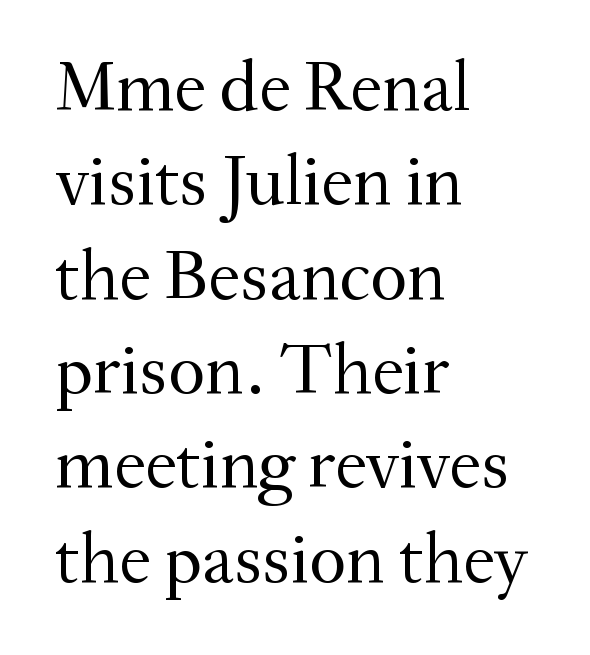
Horizontally, the lines are justified to the leading edge only. Is this a fixed-width face? No — the glyphs have proportional, varying widths. Anything drawn beneath the words? Only blank space. The passage shown is not bold in any degree. Students, observe: this is what conventionally led text looks like.
